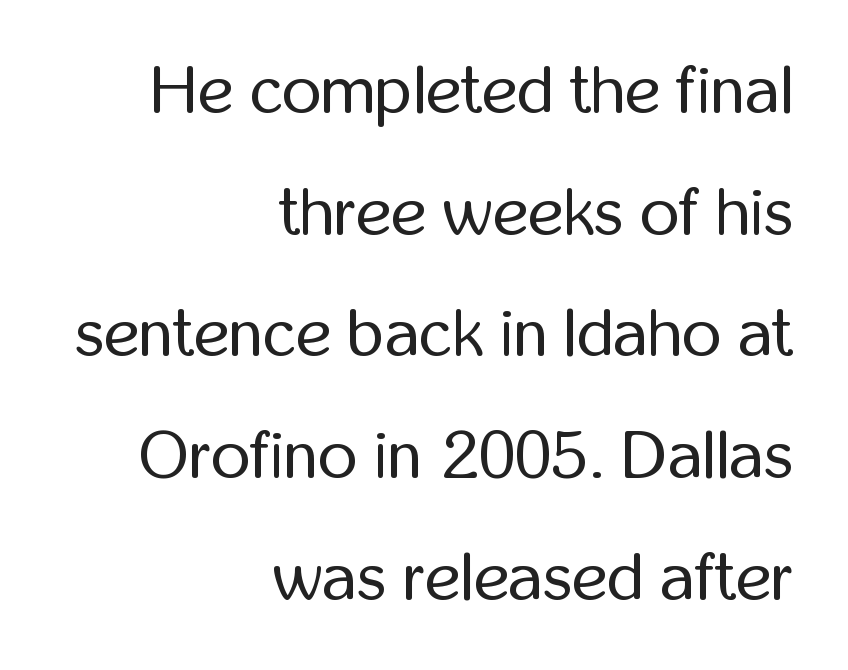
Unlike italic type, these characters show no tilt at all. Character widths vary here, with narrow letters taking less room than wide ones. This is sans-serif lettering, the kind often seen on screens and signage. These lines stack with their right ends in a neat column.
